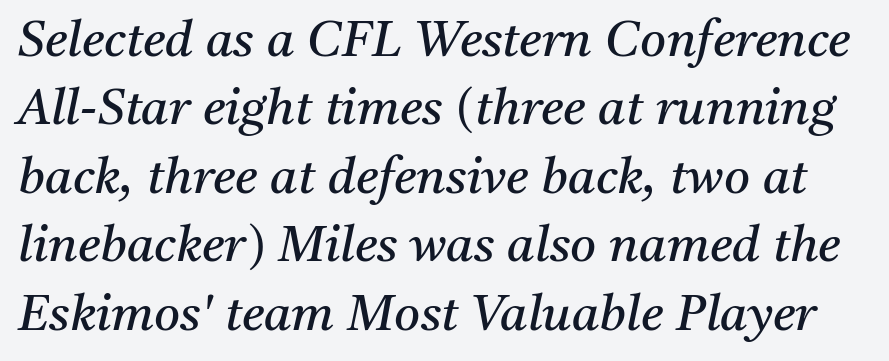
Q: Is the text bold? A: No.
Q: Is the text italic (slanted)? A: Yes, it leans right by about 11 degrees.
Q: Is the typeface a serif or a sans-serif typeface? A: Serif.
Q: Is the text underlined? A: No.
Q: Is the spacing between letters normal or unusually wide? A: Normal.
Q: Is the spacing between lines tight, normal or loose? A: Normal.
Q: Width (condensed, normal, or wide)? A: Normal.
Q: Stroke contrast? A: Medium.
Q: x-height? A: Medium.
Q: Monospaced? A: No.
